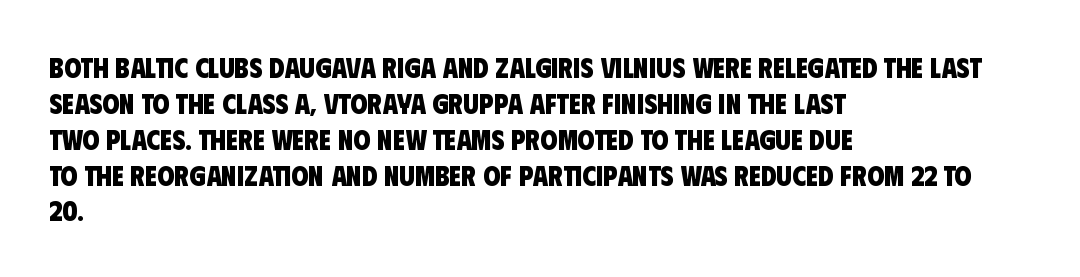
The image shows 28 px heavy, condensed sans-serif type; set left-aligned, normal line spacing (1.28x), normal letter spacing, not underlined; low stroke contrast and a large x-height.
